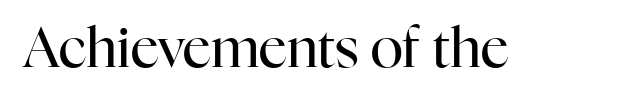
Q: Is the text bold? A: No.
Q: Is the text italic (slanted)? A: No, it is upright.
Q: Is the typeface a serif or a sans-serif typeface? A: Serif.
Q: Is the text underlined? A: No.
Q: Is the spacing between letters normal or unusually wide? A: Normal.
Q: Width (condensed, normal, or wide)? A: Normal.
Q: Stroke contrast? A: High.
Q: x-height? A: Medium.
Q: Monospaced? A: No.
